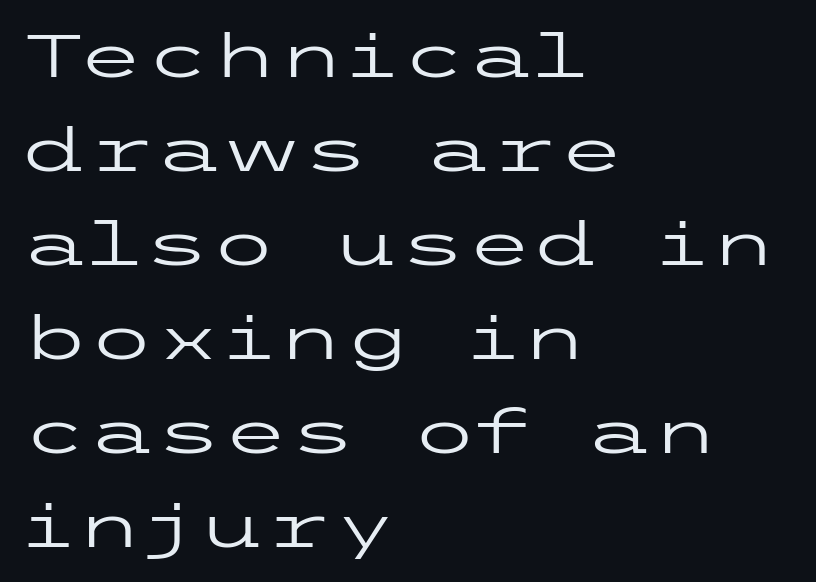
The leading is moderate, giving the passage an even texture. The font is comparable to plain body text, perhaps lighter. No extra tracking has been applied to these lines. No feet cap the strokes, marking this as sans-serif type.
